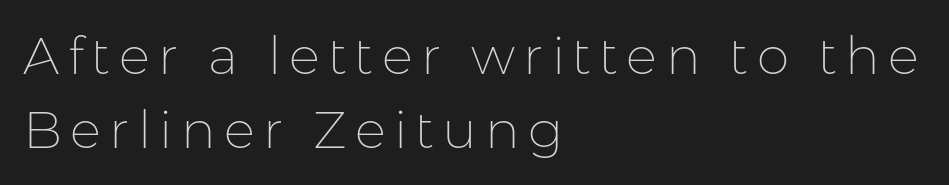
The image shows 52 px thin sans-serif type, upright; set left-aligned, normal line spacing (1.42x), not underlined; low stroke contrast and a medium x-height.
